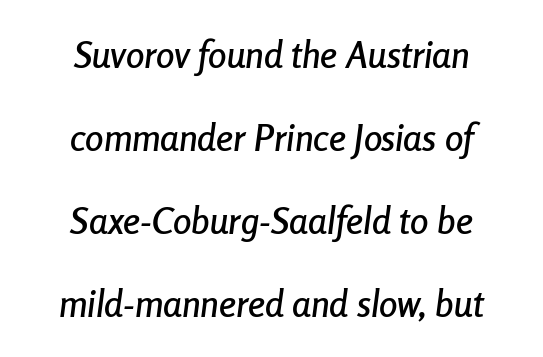
The space beneath each line is pristine and unruled. Teacher's note: observe the equal gaps on both sides — that is centered alignment. The lettering tilts uniformly, giving the passage an italic look. You could not count columns in this text — the font is proportionally spaced.
